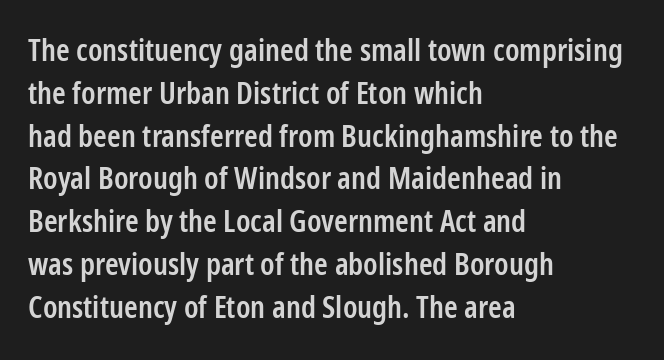
Q: Is the text bold? A: Semi-bold.
Q: Is the text italic (slanted)? A: No, it is upright.
Q: Is the typeface a serif or a sans-serif typeface? A: Sans-serif.
Q: Is the text underlined? A: No.
Q: How is the paragraph aligned? A: Left-aligned.
Q: Is the spacing between letters normal or unusually wide? A: Normal.
Q: Is the spacing between lines tight, normal or loose? A: Normal.
Q: Width (condensed, normal, or wide)? A: Condensed.
Q: Stroke contrast? A: Low.
Q: x-height? A: Medium.
Q: Monospaced? A: No.
